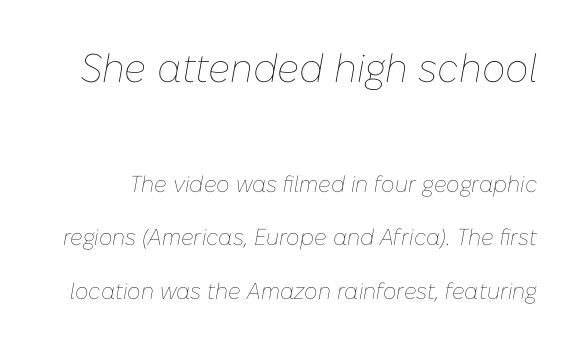
The image shows 40 px thin type, italic (leaning right); set loose line spacing (2.32x), normal letter spacing, not underlined; the first (top) block is 1.74x larger; low stroke contrast and a medium x-height.
